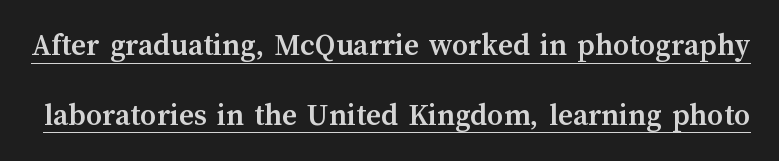
{"italic": "no", "bold": "yes", "weight": "semibold", "width": "normal", "stroke_contrast": "medium", "x_height": "medium", "monospaced": "no", "underline": "yes", "line_spacing": "loose", "line_spacing_ratio": 2.18, "letter_spacing": "normal", "letter_spacing_em": 0.0, "glyph_px": 32}
